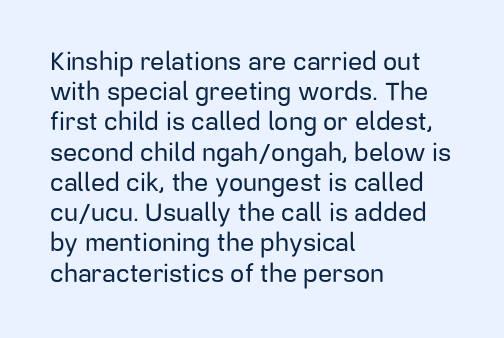
Standard letterfit; no display-style spreading of the glyphs. A typesetter would mark this as roman, not italic. Does the copy run flush right? No — it runs flush left. Words float on clear page, feet unadorned.
